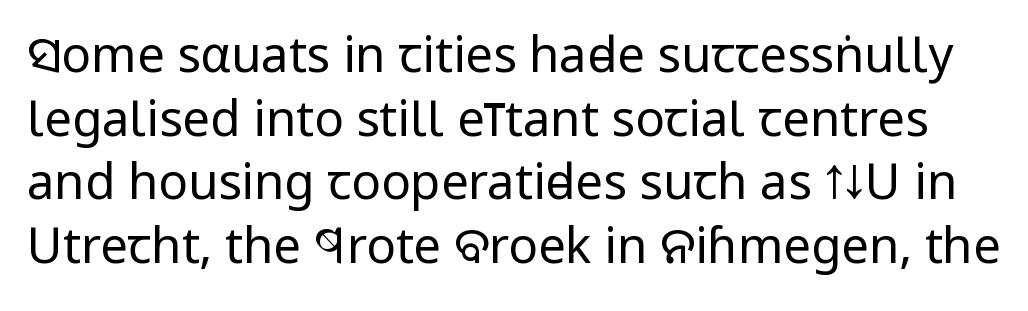
The image shows 49 px regular-weight, condensed sans-serif type, upright; set normal line spacing (1.3x), normal letter spacing, not underlined; low stroke contrast and a large x-height.
